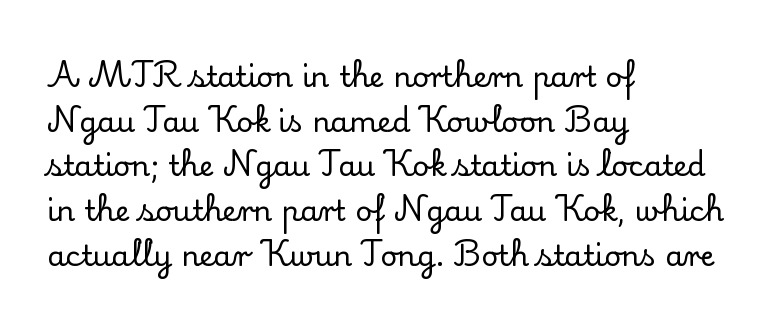
The typesetter chose a ragged-right arrangement here. The passage shown is typed in a proportional face where columns would drift. Default kerning and tracking; the words read as compact shapes. Observe the serifs anchoring each vertical stroke in this sample. Decoration check: the copy has no underline. One glance says typical: line gaps are just what's usual.
